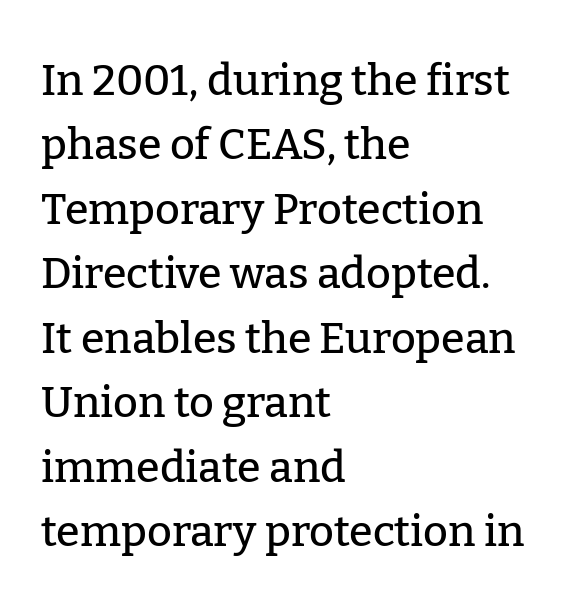
Q: Is the text italic (slanted)? A: No, it is upright.
Q: Is the typeface a serif or a sans-serif typeface? A: Serif.
Q: Is the text underlined? A: No.
Q: How is the paragraph aligned? A: Left-aligned.
Q: Is the spacing between letters normal or unusually wide? A: Normal.
Q: Is the spacing between lines tight, normal or loose? A: Normal.
Q: Width (condensed, normal, or wide)? A: Normal.
Q: Stroke contrast? A: Low.
Q: x-height? A: Medium.
Q: Monospaced? A: No.
